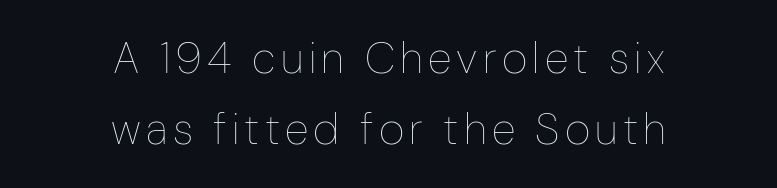
Q: Is the text bold? A: No.
Q: Is the text italic (slanted)? A: No, it is upright.
Q: Is the text underlined? A: No.
Q: How is the paragraph aligned? A: Centered.
Q: Is the spacing between lines tight, normal or loose? A: Normal.
Q: Width (condensed, normal, or wide)? A: Condensed.
Q: Stroke contrast? A: Low.
Q: x-height? A: Medium.
Q: Monospaced? A: No.
